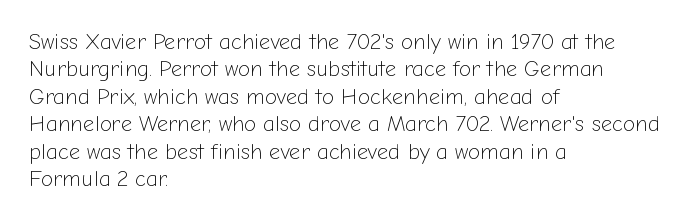
The image shows 22 px text type, upright; set left-aligned, normal line spacing (1.25x), normal letter spacing, not underlined.
